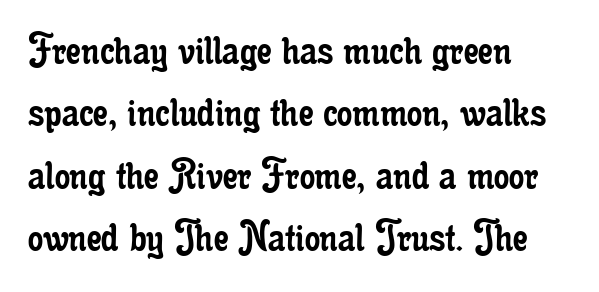
{"serif": "yes", "italic": "no", "bold": "no", "weight": "regular", "width": "condensed", "stroke_contrast": "low", "x_height": "small", "monospaced": "no", "underline": "no", "align": "left", "line_spacing": "normal", "line_spacing_ratio": 1.3, "letter_spacing": "normal", "letter_spacing_em": 0.0, "glyph_px": 48}
